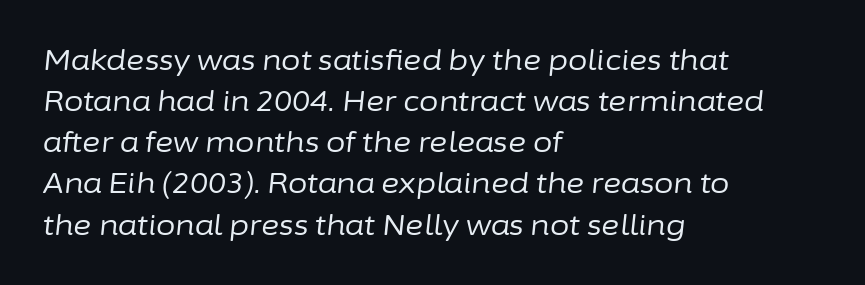
{"italic": "yes", "lean": "right", "slant_degrees": 6, "bold": "no", "weight": "regular", "width": "normal", "stroke_contrast": "low", "x_height": "medium", "monospaced": "no", "underline": "no", "align": "left", "line_spacing": "normal", "line_spacing_ratio": 1.47, "letter_spacing": "normal", "letter_spacing_em": 0.0, "glyph_px": 28}
